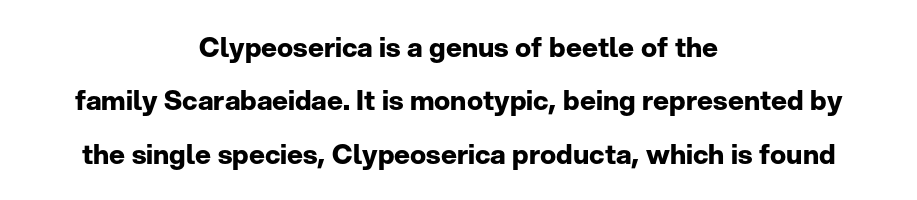
Q: Is the text bold? A: Yes.
Q: Is the text italic (slanted)? A: No, it is upright.
Q: Is the text underlined? A: No.
Q: How is the paragraph aligned? A: Centered.
Q: Is the spacing between letters normal or unusually wide? A: Normal.
Q: Is the spacing between lines tight, normal or loose? A: Loose.
